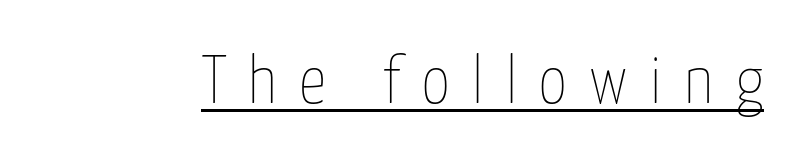
Q: Is the text bold? A: No.
Q: Is the text italic (slanted)? A: No, it is upright.
Q: Is the text underlined? A: Yes.
Q: Is the spacing between letters normal or unusually wide? A: Unusually wide.
Q: Width (condensed, normal, or wide)? A: Condensed.
Q: Stroke contrast? A: Low.
Q: x-height? A: Medium.
Q: Monospaced? A: No.
